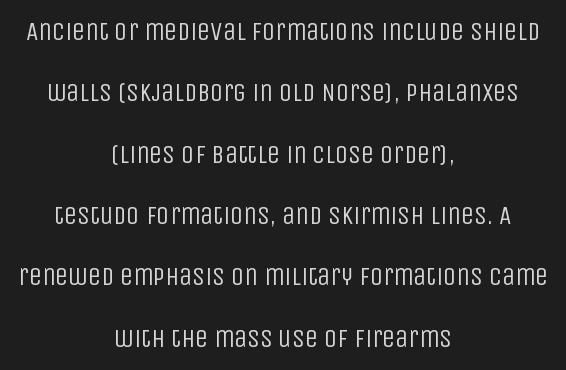
The image shows 26 px text type, upright; set centered, loose line spacing (2.36x), normal letter spacing, not underlined.
